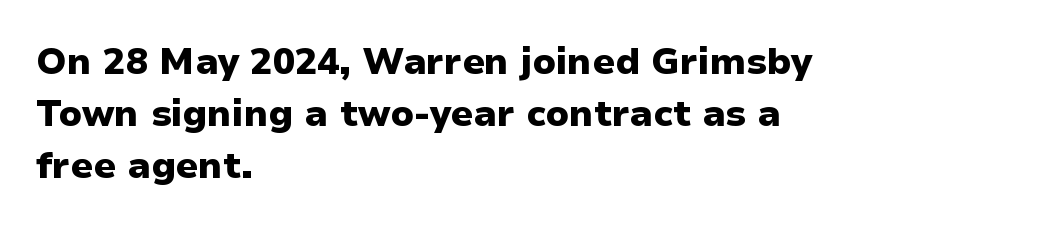
Leading matches the norm, producing a regular column. You can tell from the bare stems that sans-serif type was used. The passage shown is typed in a proportional face where columns would drift. Characters follow at the spacing the type designer built in. Horizontally, the lines are justified to the leading edge only. The typography opts for an upright posture over an oblique one.
